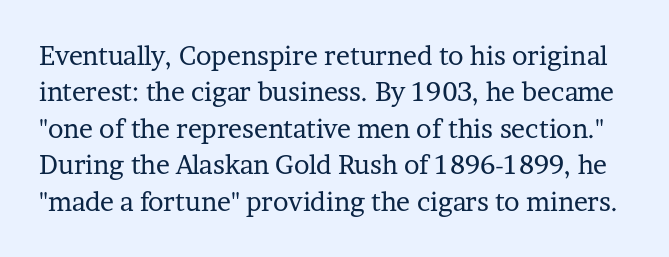
The image shows 26 px text type, upright; set normal line spacing (1.4x), normal letter spacing, not underlined.
